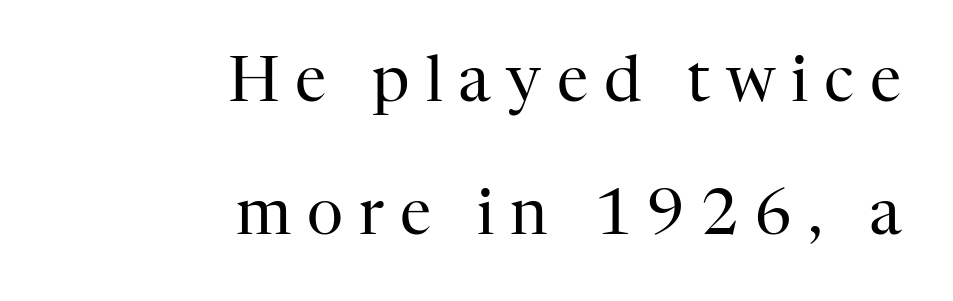
The image shows 63 px regular-weight serif type, upright; set right-aligned, loose line spacing (2.11x), unusually wide letter spacing (+0.25 em), not underlined; high stroke contrast and a medium x-height.
